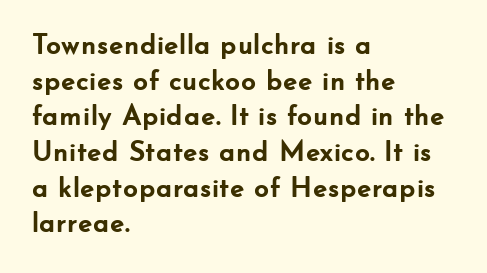
Q: Is the text bold? A: Yes.
Q: Is the text italic (slanted)? A: No, it is upright.
Q: Is the typeface a serif or a sans-serif typeface? A: Sans-serif.
Q: Is the text underlined? A: No.
Q: How is the paragraph aligned? A: Left-aligned.
Q: Is the spacing between letters normal or unusually wide? A: Normal.
Q: Width (condensed, normal, or wide)? A: Normal.
Q: Stroke contrast? A: Low.
Q: x-height? A: Small.
Q: Monospaced? A: No.
